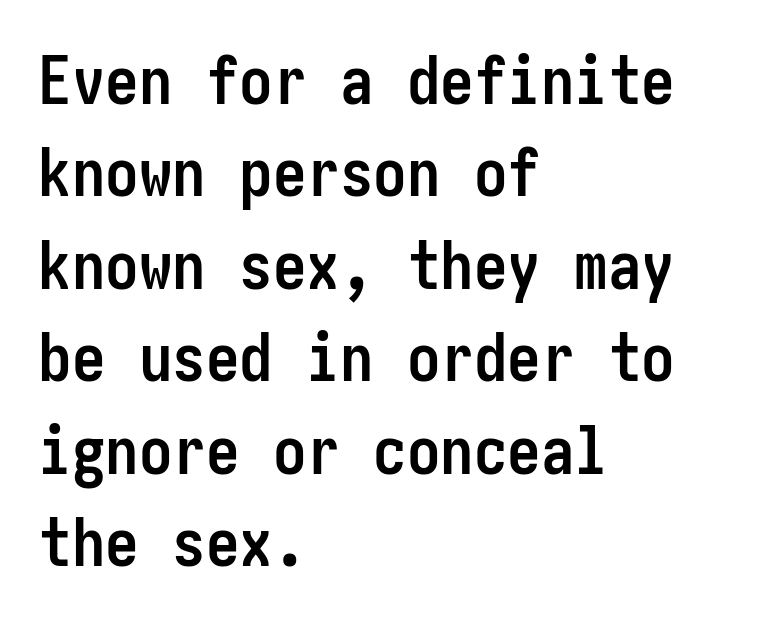
Q: Is the text bold? A: Yes.
Q: Is the text italic (slanted)? A: No, it is upright.
Q: Is the typeface a serif or a sans-serif typeface? A: Sans-serif.
Q: Is the text underlined? A: No.
Q: How is the paragraph aligned? A: Left-aligned.
Q: Is the spacing between letters normal or unusually wide? A: Normal.
Q: Is the spacing between lines tight, normal or loose? A: Normal.
Q: Width (condensed, normal, or wide)? A: Condensed.
Q: Stroke contrast? A: Low.
Q: x-height? A: Medium.
